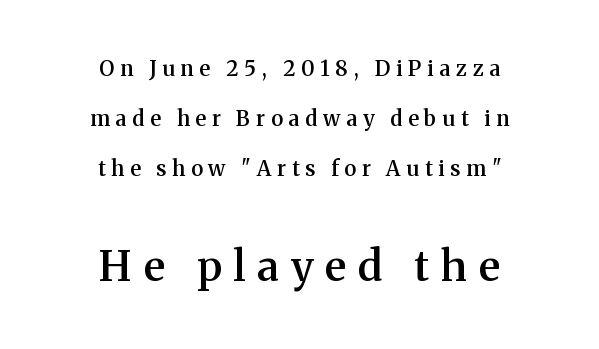
{"serif": "yes", "italic": "no", "bold": "semi", "weight": "semibold", "width": "normal", "stroke_contrast": "medium", "x_height": "medium", "monospaced": "no", "underline": "no", "align": "center", "line_spacing": "loose", "line_spacing_ratio": 2.39, "letter_spacing": "wide", "letter_spacing_em": 0.28, "larger_block": "second", "size_ratio": 2.0, "glyph_px": 42}
